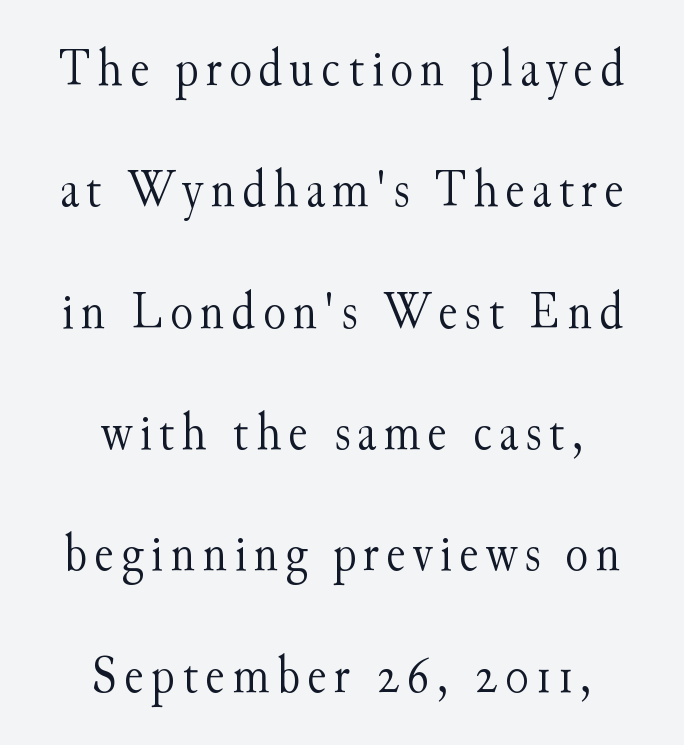
{"serif": "yes", "italic": "no", "bold": "no", "weight": "light", "width": "normal", "stroke_contrast": "medium", "x_height": "small", "monospaced": "no", "underline": "no", "align": "center", "line_spacing": "loose", "line_spacing_ratio": 2.29, "glyph_px": 53}
